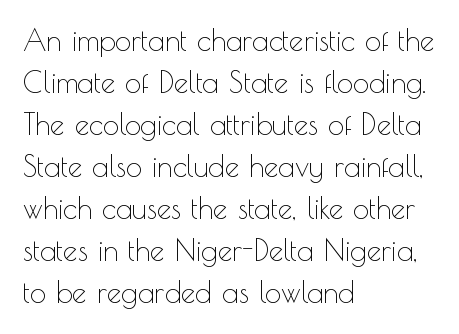
Think of a printed novel: that variable character pitch is what you see here. The passage shown is typeset with a sans-serif family. Caption: standard tracking, unaltered. Italic? Not at all — the glyphs are vertical. These glyphs show unthickened strokes, regular width or finer. The space directly below the letters is spotless.
